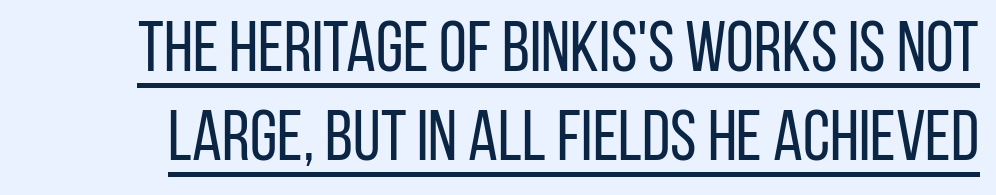
Q: Is the text bold? A: No.
Q: Is the text italic (slanted)? A: No, it is upright.
Q: Is the typeface a serif or a sans-serif typeface? A: Sans-serif.
Q: Is the text underlined? A: Yes.
Q: Is the spacing between letters normal or unusually wide? A: Normal.
Q: Is the spacing between lines tight, normal or loose? A: Normal.
Q: Width (condensed, normal, or wide)? A: Condensed.
Q: Stroke contrast? A: Low.
Q: x-height? A: Large.
Q: Monospaced? A: No.
